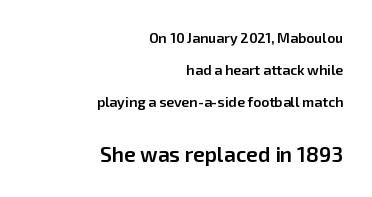
Q: Is the text bold? A: Semi-bold.
Q: Is the text italic (slanted)? A: No, it is upright.
Q: Is the text underlined? A: No.
Q: How is the paragraph aligned? A: Right-aligned.
Q: Is the spacing between letters normal or unusually wide? A: Normal.
Q: Is the spacing between lines tight, normal or loose? A: Loose.
Q: Which block of text is set in a larger size, the first (top) or the second (bottom)? A: The second (bottom) one.
